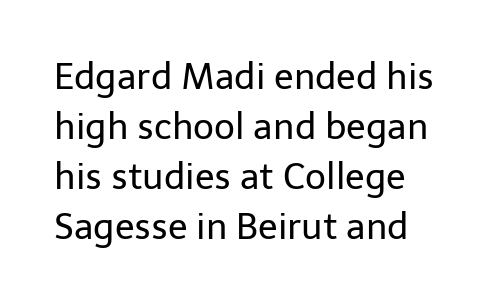
{"serif": "no", "italic": "no", "bold": "no", "weight": "regular", "width": "normal", "stroke_contrast": "low", "x_height": "medium", "monospaced": "no", "underline": "no", "line_spacing": "normal", "line_spacing_ratio": 1.39, "letter_spacing": "normal", "letter_spacing_em": 0.0, "glyph_px": 36}
